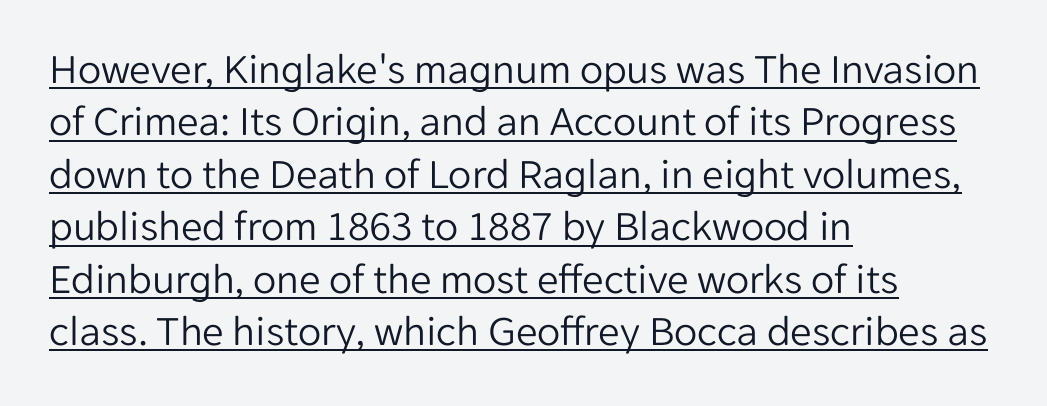
The image shows 43 px light sans-serif type, upright; set left-aligned, line spacing 1.22x, normal letter spacing, underlined; low stroke contrast and a medium x-height.
